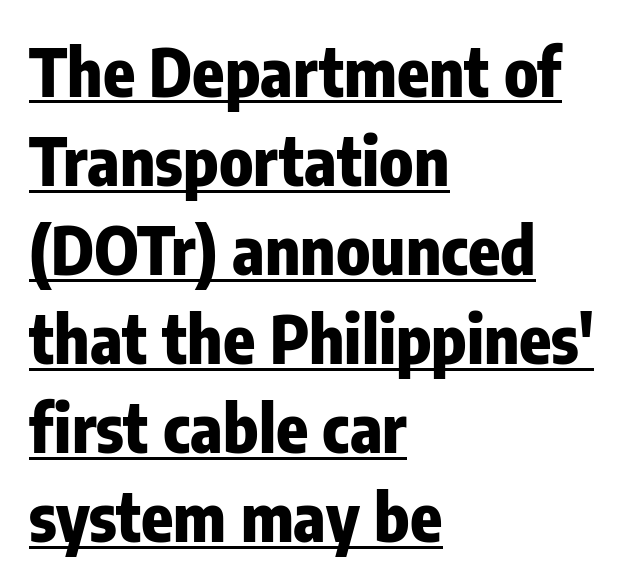
The image shows 66 px heavy, condensed sans-serif type, upright; set left-aligned, normal line spacing (1.35x), normal letter spacing, underlined; low stroke contrast and a medium x-height.
